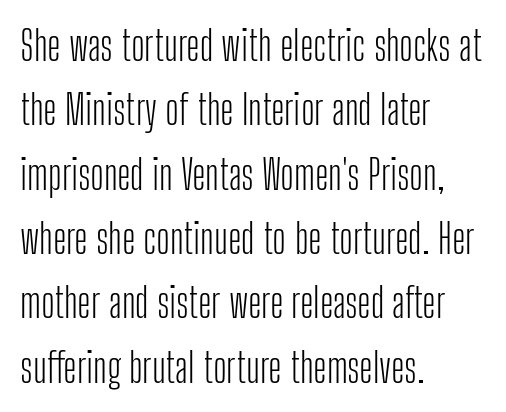
The lettering stays uniformly vertical, giving the passage a roman look. A normal amount of white space separates one row of letters from the next. The text was rendered using a sans face with plain stroke endings. The rendering uses natural spacing where letterforms have individual widths. Is the type heavy? It reads as light-to-regular instead. A student would call this left alignment; a typographer would say flush left, rag right.
